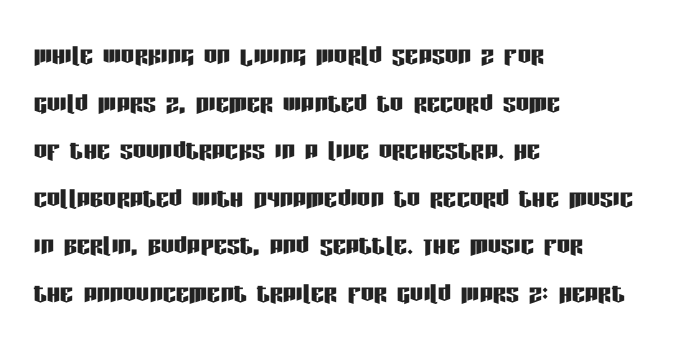
{"serif": "no", "italic": "no", "width": "condensed", "stroke_contrast": "low", "x_height": "large", "monospaced": "no", "underline": "no", "align": "left", "line_spacing": "normal", "line_spacing_ratio": 1.44, "letter_spacing": "normal", "letter_spacing_em": 0.0, "glyph_px": 33}
